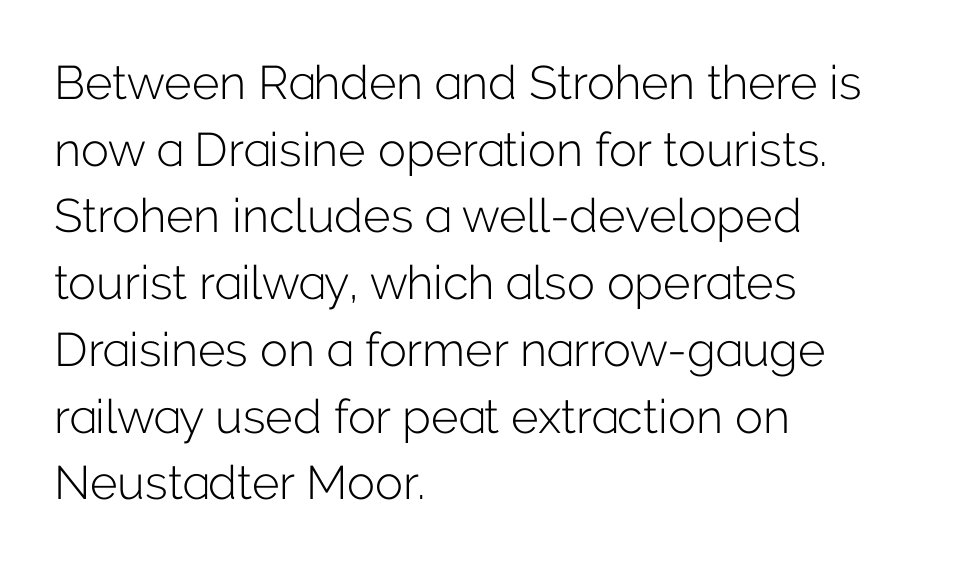
Q: Is the text bold? A: No.
Q: Is the text italic (slanted)? A: No, it is upright.
Q: Is the typeface a serif or a sans-serif typeface? A: Sans-serif.
Q: Is the text underlined? A: No.
Q: How is the paragraph aligned? A: Left-aligned.
Q: Is the spacing between letters normal or unusually wide? A: Normal.
Q: Is the spacing between lines tight, normal or loose? A: Normal.
Q: Width (condensed, normal, or wide)? A: Normal.
Q: Stroke contrast? A: Low.
Q: x-height? A: Medium.
Q: Monospaced? A: No.
